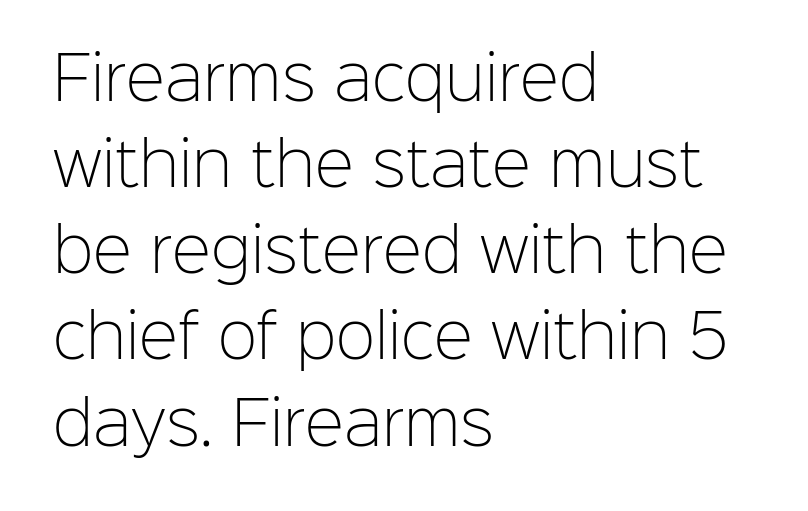
Q: Is the text bold? A: No.
Q: Is the text italic (slanted)? A: No, it is upright.
Q: Is the typeface a serif or a sans-serif typeface? A: Sans-serif.
Q: Is the text underlined? A: No.
Q: How is the paragraph aligned? A: Left-aligned.
Q: Is the spacing between letters normal or unusually wide? A: Normal.
Q: Is the spacing between lines tight, normal or loose? A: Normal.
Q: Width (condensed, normal, or wide)? A: Normal.
Q: Stroke contrast? A: Low.
Q: x-height? A: Medium.
Q: Monospaced? A: No.
